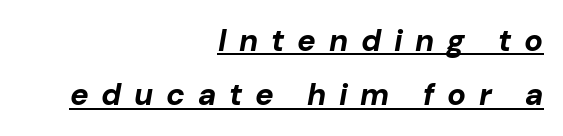
{"italic": "yes", "lean": "right", "slant_degrees": 10, "bold": "yes", "weight": "bold", "width": "normal", "stroke_contrast": "low", "x_height": "medium", "monospaced": "no", "underline": "yes", "align": "right", "line_spacing_ratio": 1.75, "letter_spacing": "wide", "letter_spacing_em": 0.41, "glyph_px": 31}
